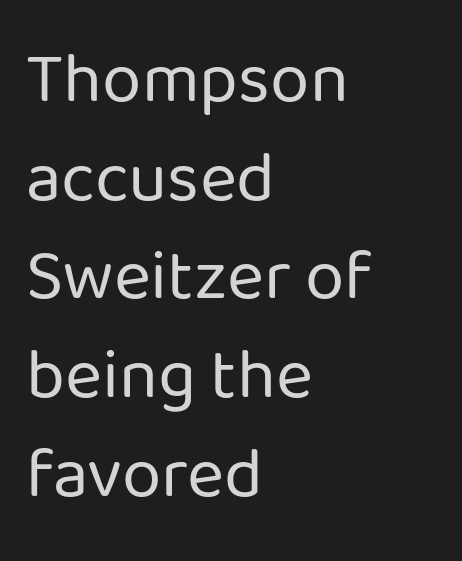
The image shows 71 px regular-weight sans-serif type, upright; set left-aligned, normal line spacing (1.39x), normal letter spacing, not underlined; low stroke contrast and a medium x-height.
